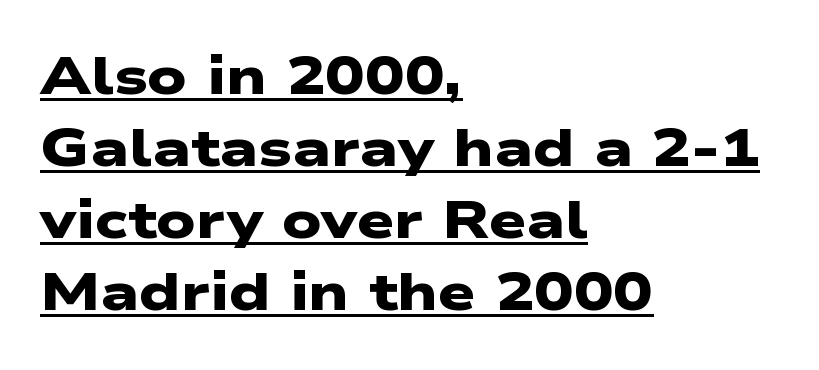
{"serif": "no", "bold": "yes", "weight": "heavy", "width": "wide", "stroke_contrast": "low", "x_height": "medium", "monospaced": "no", "underline": "yes", "align": "left", "line_spacing": "normal", "line_spacing_ratio": 1.36, "letter_spacing": "normal", "letter_spacing_em": 0.0, "glyph_px": 53}
